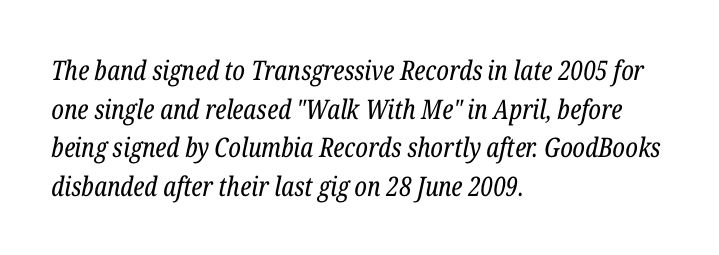
{"italic": "yes", "lean": "right", "slant_degrees": 12, "bold": "no", "underline": "no", "align": "left", "line_spacing": "normal", "line_spacing_ratio": 1.43, "letter_spacing": "normal", "letter_spacing_em": 0.0, "glyph_px": 27}
